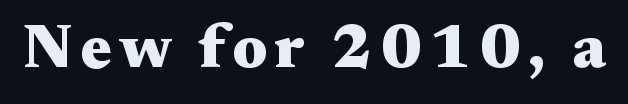
{"serif": "yes", "italic": "no", "bold": "yes", "weight": "heavy", "width": "wide", "stroke_contrast": "medium", "x_height": "medium", "monospaced": "no", "underline": "no", "glyph_px": 63}
